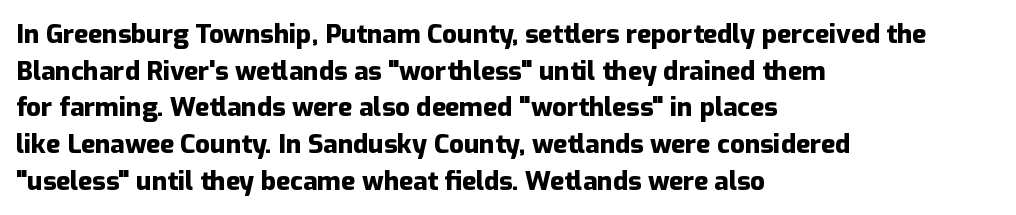
{"italic": "no", "bold": "yes", "underline": "no", "align": "left", "line_spacing": "normal", "line_spacing_ratio": 1.41, "letter_spacing": "normal", "letter_spacing_em": 0.0, "glyph_px": 26}
